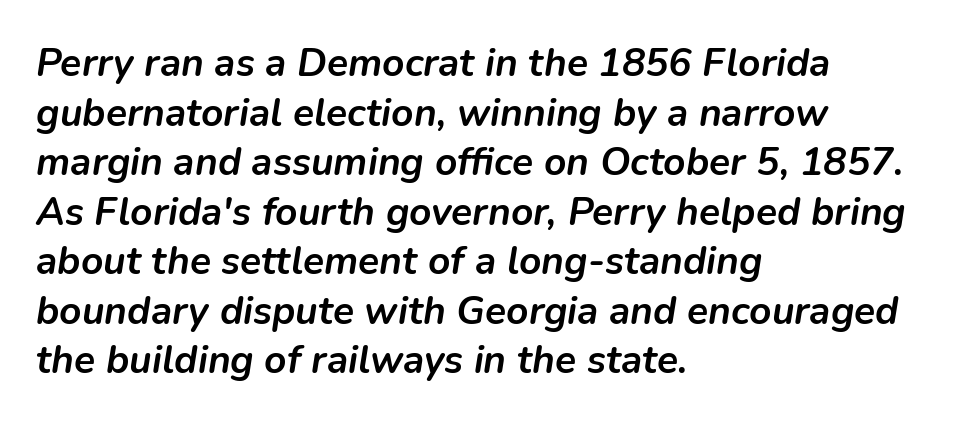
{"italic": "yes", "lean": "right", "slant_degrees": 9, "bold": "yes", "weight": "semibold", "width": "normal", "stroke_contrast": "low", "x_height": "medium", "monospaced": "no", "underline": "no", "align": "left", "line_spacing": "normal", "line_spacing_ratio": 1.27, "letter_spacing": "normal", "letter_spacing_em": 0.0, "glyph_px": 39}
